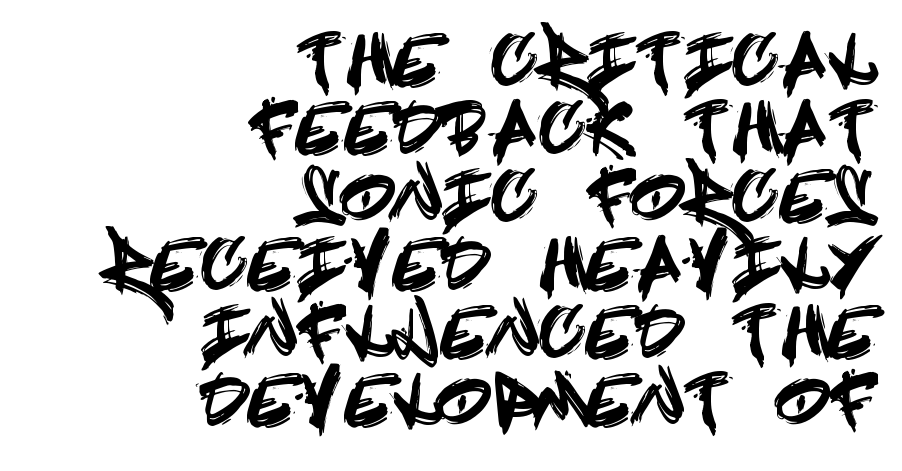
Look at the bottom of the vertical strokes: they stop flat, with no serifs. Compared with a flush-left layout, this one pins lines to the opposite, right side. The lines are packed closely together with very little leading. The glyphs are unaccompanied by any horizontal stroke below them.
